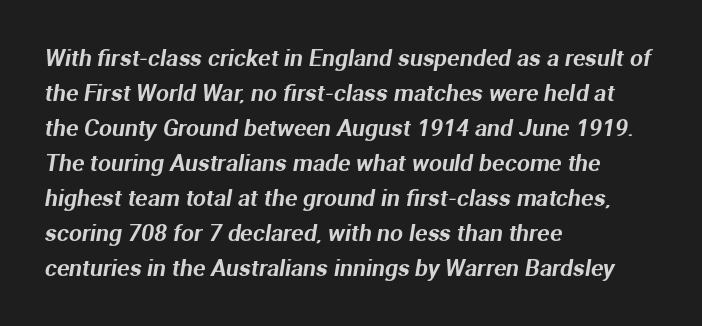
The image shows 23 px text type; set left-aligned, normal line spacing (1.52x), normal letter spacing, not underlined.
